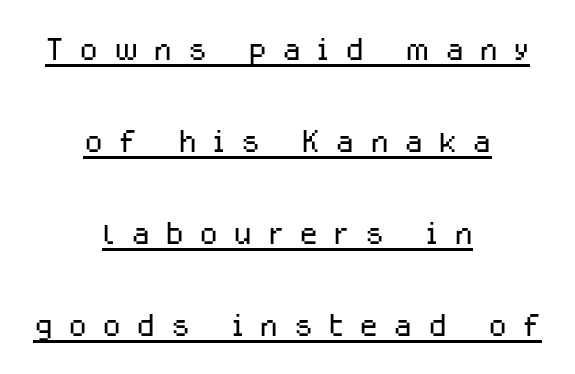
The image shows 44 px light sans-serif type, upright; set centered, loose line spacing (2.09x), unusually wide letter spacing (+0.34 em), underlined; low stroke contrast and a medium x-height.
